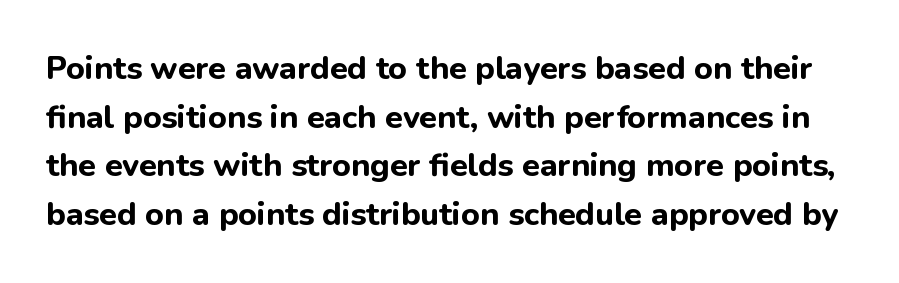
Q: Is the text bold? A: Yes.
Q: Is the text italic (slanted)? A: No, it is upright.
Q: Is the typeface a serif or a sans-serif typeface? A: Sans-serif.
Q: Is the text underlined? A: No.
Q: Is the spacing between letters normal or unusually wide? A: Normal.
Q: Is the spacing between lines tight, normal or loose? A: Normal.
Q: Width (condensed, normal, or wide)? A: Normal.
Q: Stroke contrast? A: Low.
Q: x-height? A: Medium.
Q: Monospaced? A: No.
